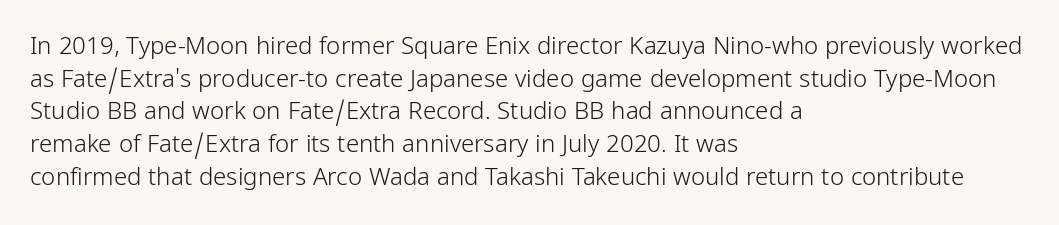
The image shows 24 px text type, upright; set left-aligned, normal line spacing (1.36x), normal letter spacing, not underlined.
